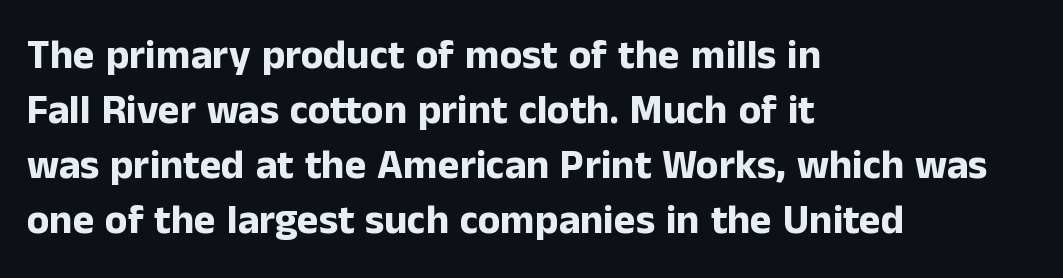
Q: Is the text bold? A: Yes.
Q: Is the text italic (slanted)? A: No, it is upright.
Q: Is the typeface a serif or a sans-serif typeface? A: Sans-serif.
Q: Is the text underlined? A: No.
Q: How is the paragraph aligned? A: Left-aligned.
Q: Is the spacing between letters normal or unusually wide? A: Normal.
Q: Is the spacing between lines tight, normal or loose? A: Normal.
Q: Width (condensed, normal, or wide)? A: Normal.
Q: Stroke contrast? A: Low.
Q: x-height? A: Medium.
Q: Monospaced? A: No.
